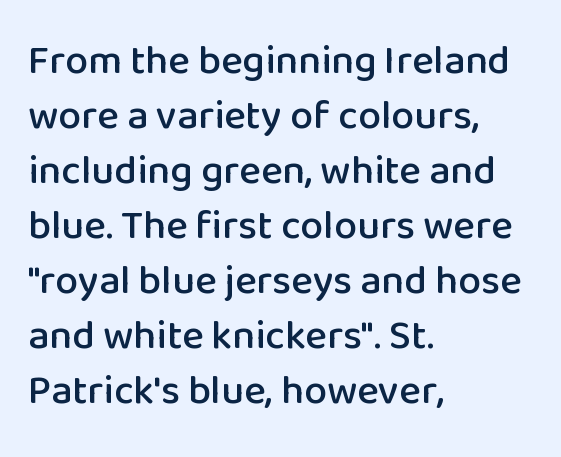
Q: Is the text italic (slanted)? A: No, it is upright.
Q: Is the typeface a serif or a sans-serif typeface? A: Sans-serif.
Q: Is the text underlined? A: No.
Q: How is the paragraph aligned? A: Left-aligned.
Q: Is the spacing between letters normal or unusually wide? A: Normal.
Q: Is the spacing between lines tight, normal or loose? A: Normal.
Q: Width (condensed, normal, or wide)? A: Normal.
Q: Stroke contrast? A: Low.
Q: x-height? A: Medium.
Q: Monospaced? A: No.
